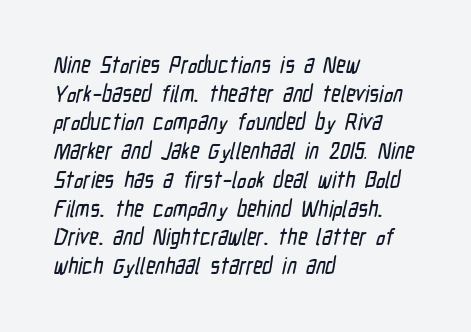
{"underline": "no", "align": "left", "line_spacing": "normal", "line_spacing_ratio": 1.25, "letter_spacing": "normal", "letter_spacing_em": 0.0, "glyph_px": 23}
